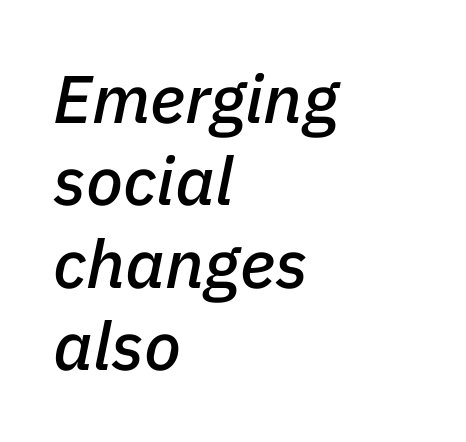
The image shows 68 px text type, italic (leaning right); set left-aligned, line spacing 1.21x, normal letter spacing, not underlined; low stroke contrast and a medium x-height.
